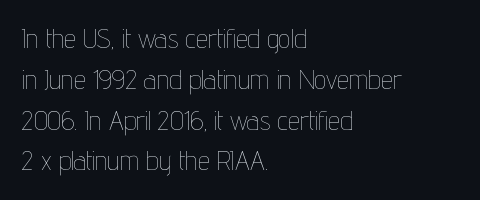
{"italic": "no", "bold": "no", "underline": "no", "align": "left", "line_spacing": "normal", "line_spacing_ratio": 1.51, "letter_spacing": "normal", "letter_spacing_em": 0.0, "glyph_px": 27}
